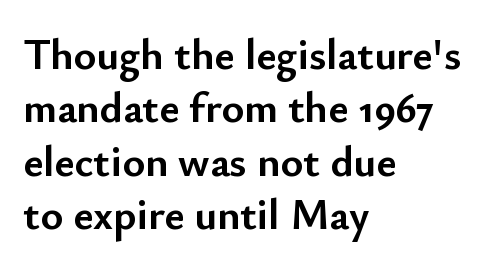
The image shows 43 px semibold sans-serif type, upright; set left-aligned, line spacing 1.24x, normal letter spacing, not underlined; low stroke contrast and a small x-height.
